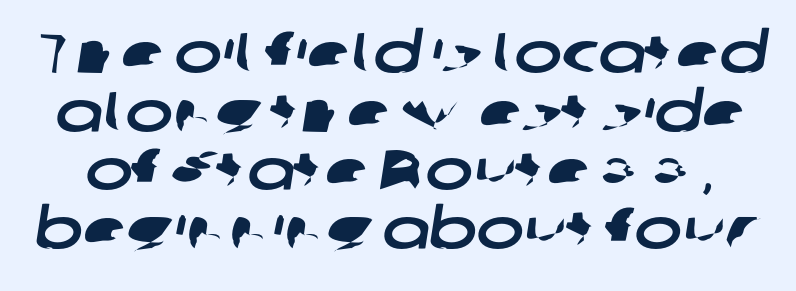
{"serif": "no", "width": "wide", "stroke_contrast": "low", "x_height": "medium", "monospaced": "no", "underline": "no", "line_spacing": "tight", "line_spacing_ratio": 1.03, "letter_spacing": "normal", "letter_spacing_em": 0.0, "glyph_px": 57}
